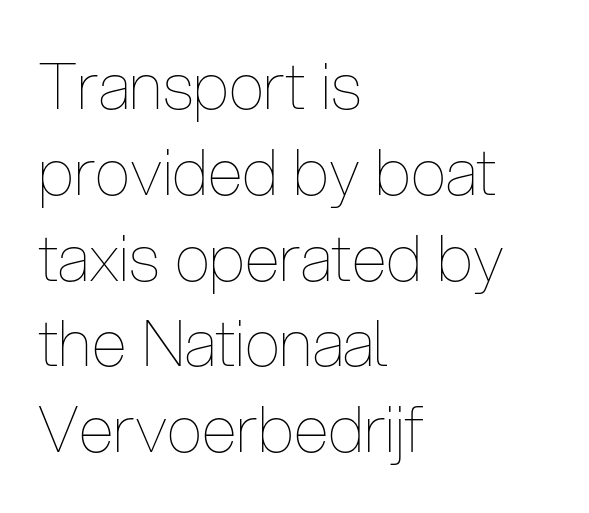
Here the designer chose a conventional face with non-uniform glyph widths. The ragged edge is on the right, which tells us the setting is flush left. Quick note: not italic, upright. Descenders hang freely into open space. Line spacing here is normal. The letterforms sit at book weight or below.
